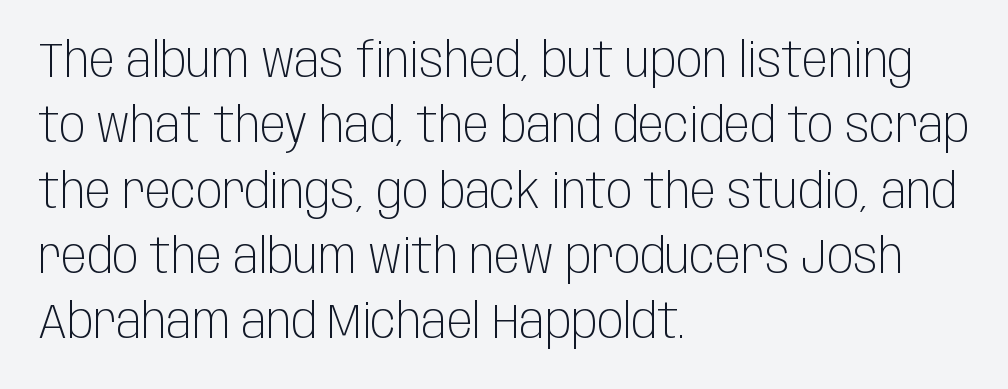
The image shows 48 px light, condensed sans-serif type, upright; set left-aligned, normal line spacing (1.36x), normal letter spacing, not underlined; low stroke contrast and a large x-height.
